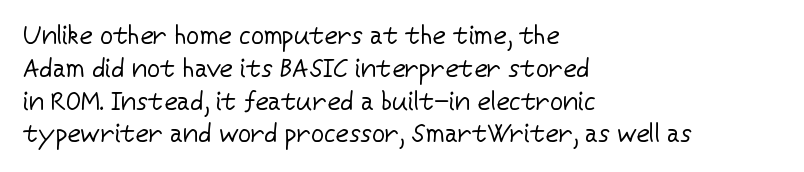
Check the space under the baseline: it is left empty. Posture: upright roman. Is the type heavy? It reads as light-to-regular instead. One-word summary of the alignment: left. The line-height multiplier appears to be the usual default.
